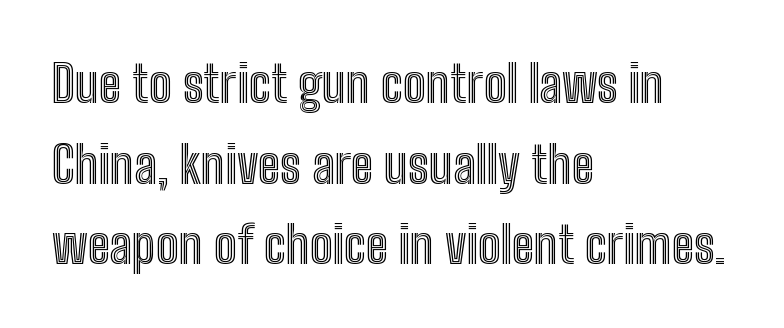
The image shows 51 px condensed type, upright; set left-aligned, normal line spacing (1.58x), normal letter spacing, not underlined; a medium x-height.
